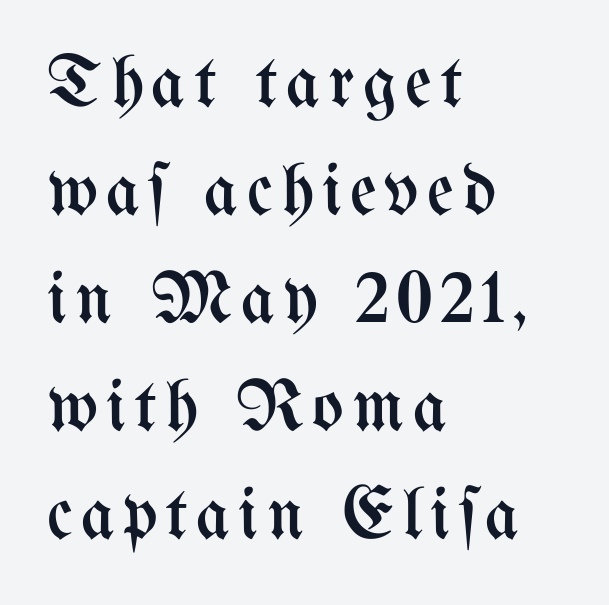
The image shows 74 px regular-weight, condensed type, upright; set left-aligned, normal line spacing (1.46x), not underlined; medium stroke contrast and a medium x-height.
